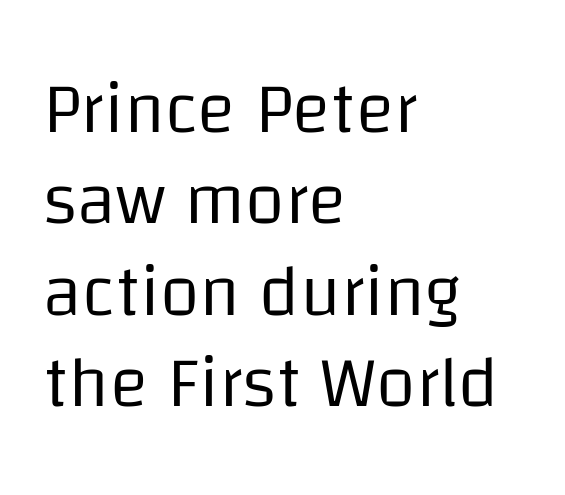
The image shows 72 px regular-weight sans-serif type, upright; set left-aligned, normal line spacing (1.27x), normal letter spacing, not underlined; low stroke contrast and a large x-height.
